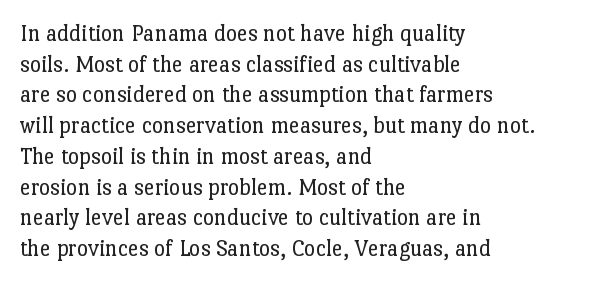
The image shows 24 px text type, upright; set left-aligned, normal line spacing (1.28x), normal letter spacing, not underlined.
